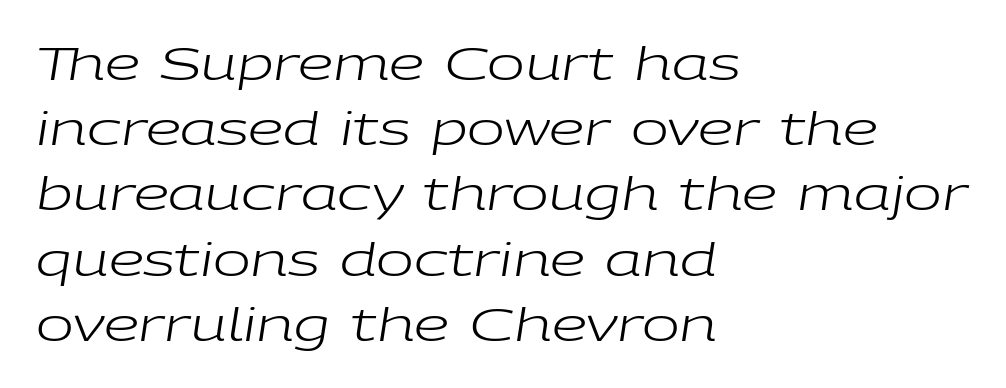
Q: Is the text bold? A: No.
Q: Is the text italic (slanted)? A: Yes, it leans right by about 9 degrees.
Q: Is the text underlined? A: No.
Q: How is the paragraph aligned? A: Left-aligned.
Q: Is the spacing between letters normal or unusually wide? A: Normal.
Q: Is the spacing between lines tight, normal or loose? A: Normal.
Q: Width (condensed, normal, or wide)? A: Wide.
Q: Stroke contrast? A: Low.
Q: x-height? A: Medium.
Q: Monospaced? A: No.
